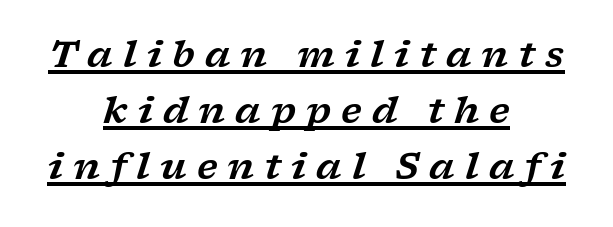
The image shows 36 px wide serif type, italic (leaning right); set centered, normal line spacing (1.55x), unusually wide letter spacing (+0.28 em), underlined; low stroke contrast and a medium x-height.
